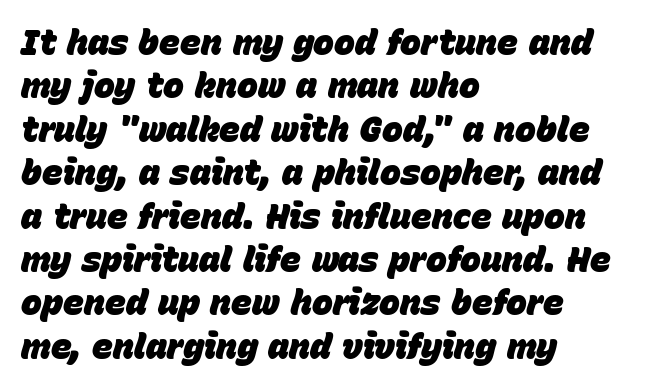
Q: Is the text bold? A: Yes.
Q: Is the text italic (slanted)? A: Yes, it leans right by about 15 degrees.
Q: Is the text underlined? A: No.
Q: How is the paragraph aligned? A: Left-aligned.
Q: Is the spacing between letters normal or unusually wide? A: Normal.
Q: Width (condensed, normal, or wide)? A: Normal.
Q: Stroke contrast? A: Low.
Q: x-height? A: Large.
Q: Monospaced? A: No.
